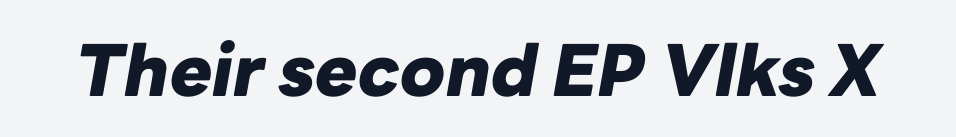
The gap between lines stays unmarked. A dark, heavy texture on the line: the type is bold. The passage shown is typed in a proportional face where columns would drift. Observe the ordinary spacing: letters are neighbours, not strangers. Italic? Definitely — the glyphs are oblique.
